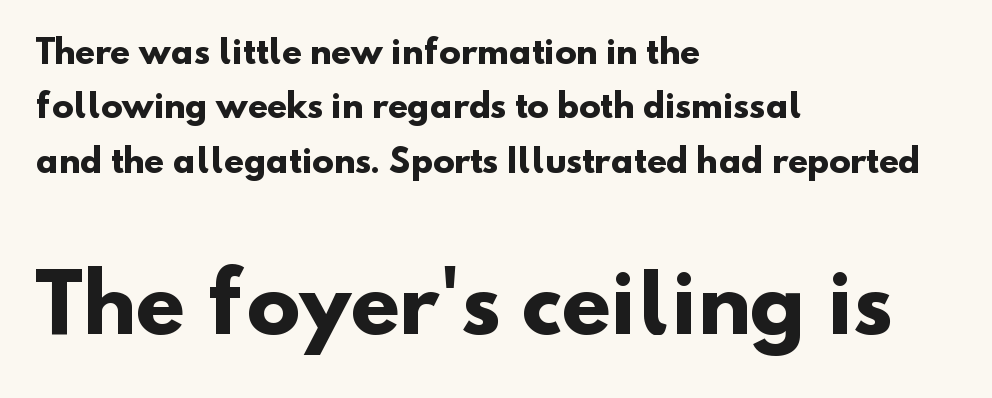
Alignment: flush left. What stands out about the letter spacing? Nothing — it is the standard amount. The rendering shows plain stroke endings on the letterforms — a sans-serif design. Regarding leading, the lines here are spaced in the standard way. The glyphs have the mass of a bold cut. You get the small type first, then a jump to larger type.
